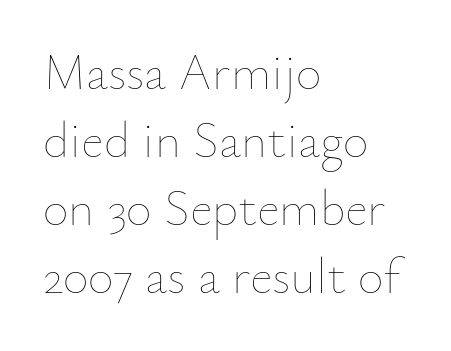
Q: Is the text bold? A: No.
Q: Is the text italic (slanted)? A: No, it is upright.
Q: Is the text underlined? A: No.
Q: How is the paragraph aligned? A: Left-aligned.
Q: Is the spacing between letters normal or unusually wide? A: Normal.
Q: Is the spacing between lines tight, normal or loose? A: Normal.
Q: Width (condensed, normal, or wide)? A: Normal.
Q: Stroke contrast? A: Low.
Q: x-height? A: Small.
Q: Monospaced? A: No.
